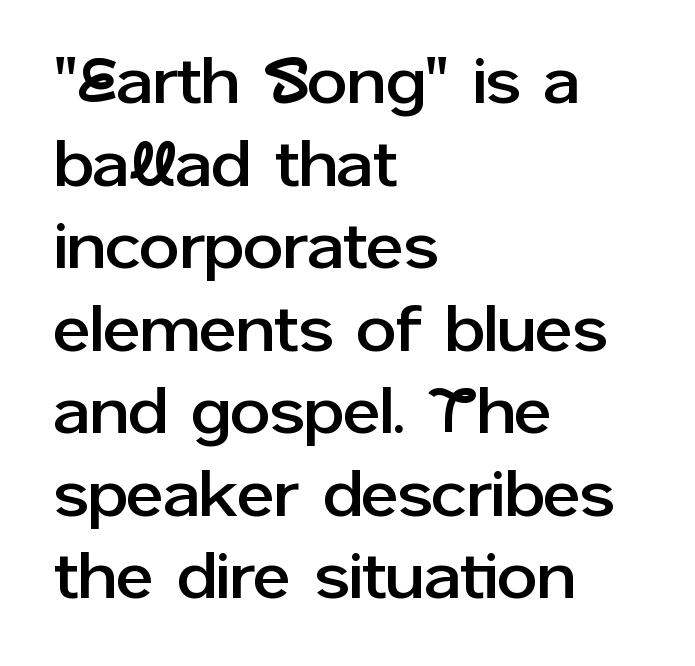
{"serif": "no", "italic": "no", "width": "normal", "stroke_contrast": "low", "x_height": "medium", "monospaced": "no", "underline": "no", "align": "left", "line_spacing": "normal", "line_spacing_ratio": 1.29, "letter_spacing": "normal", "letter_spacing_em": 0.0, "glyph_px": 64}
